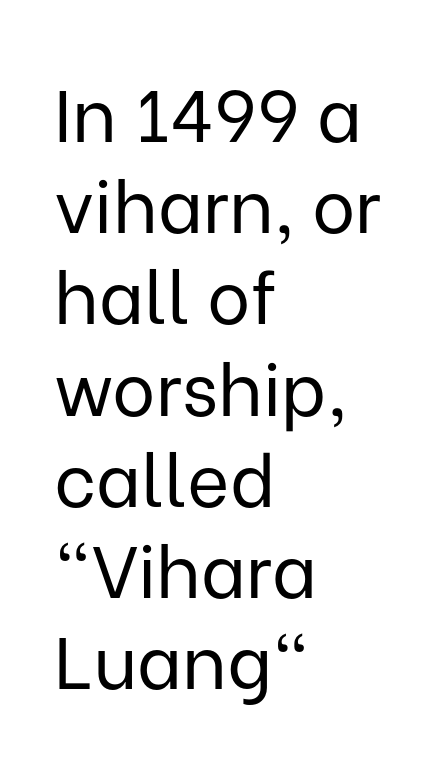
{"serif": "no", "italic": "no", "bold": "no", "weight": "regular", "width": "normal", "stroke_contrast": "low", "x_height": "medium", "monospaced": "no", "underline": "no", "align": "left", "line_spacing": "normal", "line_spacing_ratio": 1.25, "letter_spacing": "normal", "letter_spacing_em": 0.0, "glyph_px": 73}
